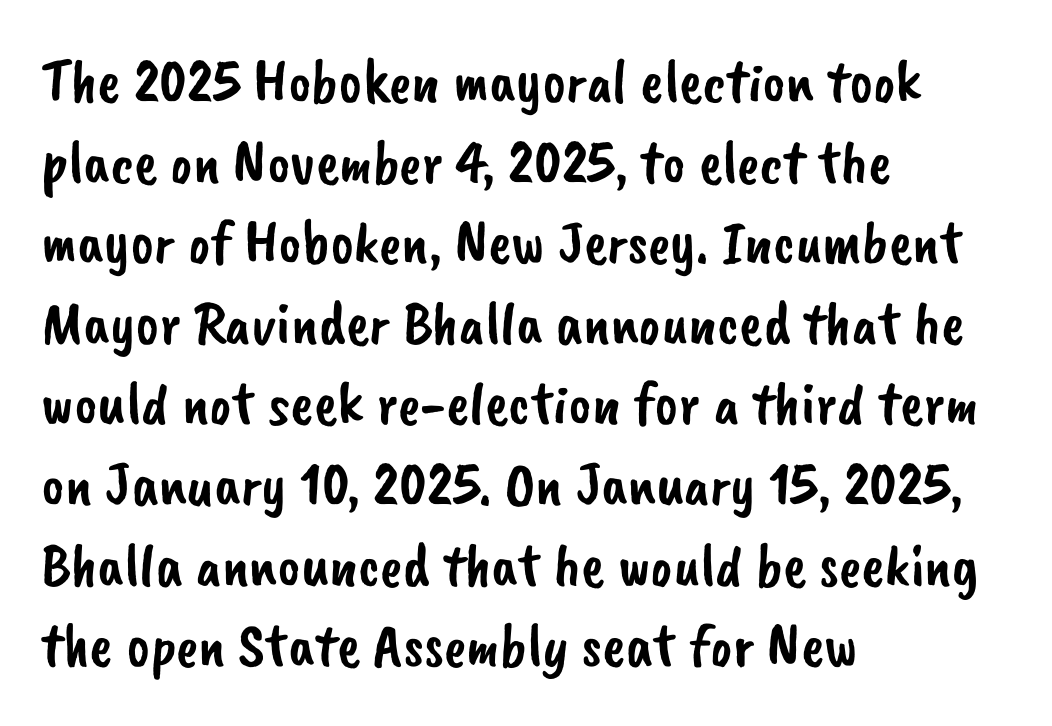
{"serif": "no", "width": "normal", "stroke_contrast": "low", "x_height": "small", "monospaced": "no", "underline": "no", "align": "left", "line_spacing": "normal", "line_spacing_ratio": 1.3, "letter_spacing": "normal", "letter_spacing_em": 0.0, "glyph_px": 62}
